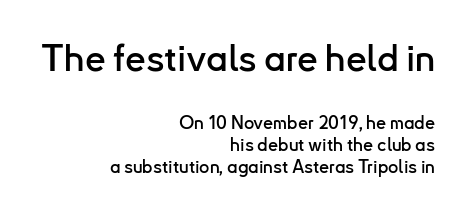
Q: Is the text italic (slanted)? A: No, it is upright.
Q: Is the typeface a serif or a sans-serif typeface? A: Sans-serif.
Q: Is the text underlined? A: No.
Q: How is the paragraph aligned? A: Right-aligned.
Q: Is the spacing between letters normal or unusually wide? A: Normal.
Q: Which block of text is set in a larger size, the first (top) or the second (bottom)? A: The first (top) one.
Q: Width (condensed, normal, or wide)? A: Normal.
Q: Stroke contrast? A: Low.
Q: x-height? A: Small.
Q: Monospaced? A: No.
